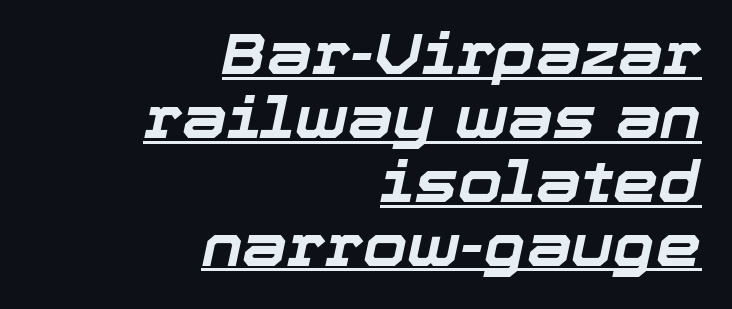
The image shows 57 px bold type, italic (leaning right); set right-aligned, tight line spacing (1.12x), normal letter spacing, underlined; low stroke contrast and a medium x-height.
